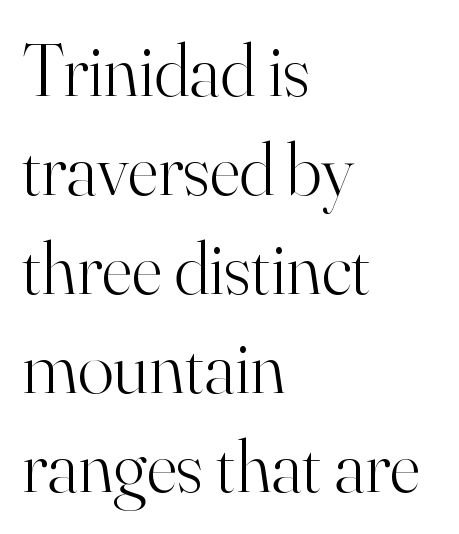
Every row of glyphs begins at an identical x-position on the left. The typeface chosen for these lines features serifs. Each letter keeps its own natural width here, so spacing adapts to shape. The passage shown is not bold in any degree. The letters stand straight up with perfectly vertical stems. Descender tails drop into unmarked territory.
